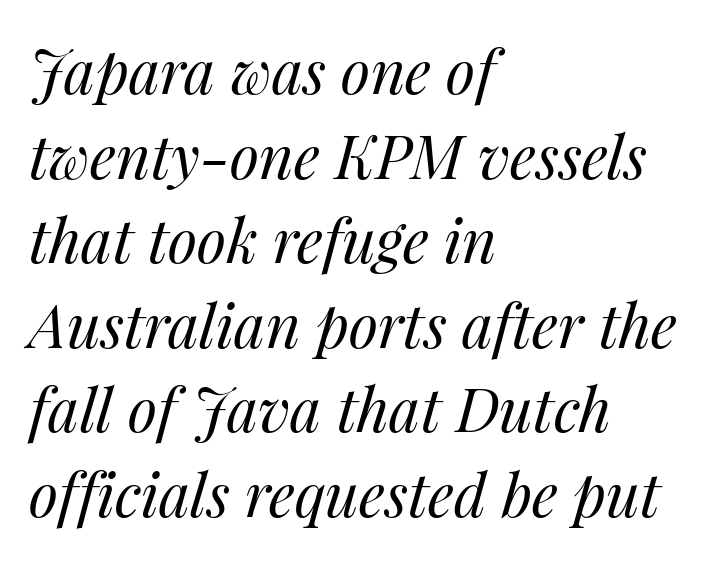
{"italic": "yes", "lean": "right", "slant_degrees": 14, "bold": "no", "weight": "regular", "width": "normal", "stroke_contrast": "medium", "x_height": "medium", "monospaced": "no", "underline": "no", "align": "left", "line_spacing": "normal", "line_spacing_ratio": 1.41, "letter_spacing": "normal", "letter_spacing_em": 0.0, "glyph_px": 60}
